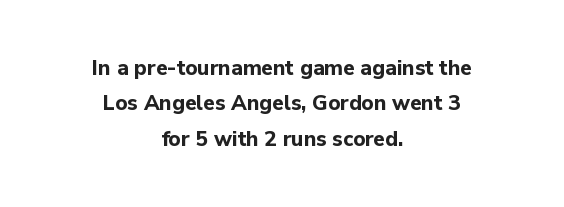
The image shows 21 px bold type, upright; set centered, normal line spacing (1.68x), normal letter spacing, not underlined.
